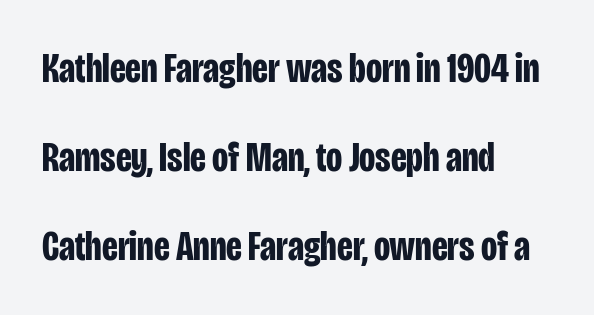
The image shows 42 px bold, condensed sans-serif type, upright; set left-aligned, loose line spacing (2.12x), normal letter spacing, not underlined; low stroke contrast and a large x-height.
